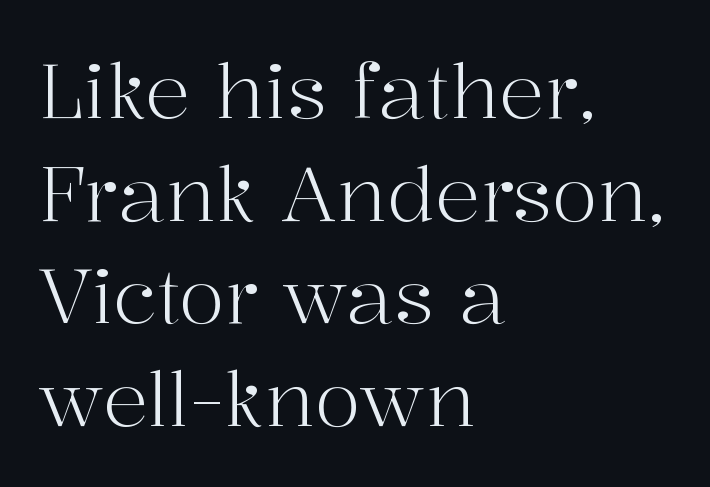
{"serif": "yes", "italic": "no", "bold": "no", "weight": "light", "width": "normal", "stroke_contrast": "high", "x_height": "medium", "monospaced": "no", "underline": "no", "align": "left", "line_spacing": "normal", "line_spacing_ratio": 1.35, "letter_spacing": "normal", "letter_spacing_em": 0.0, "glyph_px": 76}
